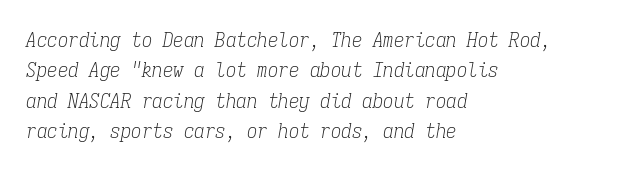
The image shows 21 px text type, italic (leaning right); set left-aligned, normal line spacing (1.45x), normal letter spacing, not underlined.
